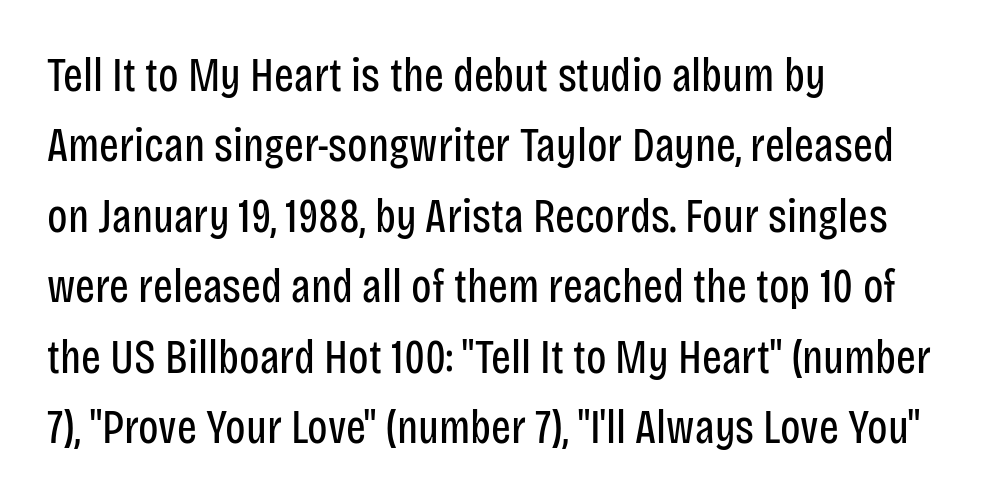
The image shows 47 px regular-weight, condensed sans-serif type, upright; set left-aligned, normal line spacing (1.5x), normal letter spacing, not underlined; low stroke contrast and a large x-height.
